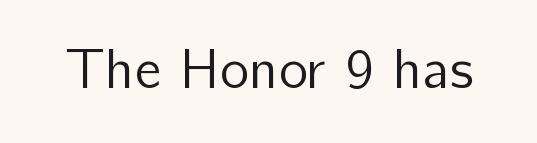
The image shows 56 px regular-weight sans-serif type, upright; set normal letter spacing, not underlined; low stroke contrast and a medium x-height.
